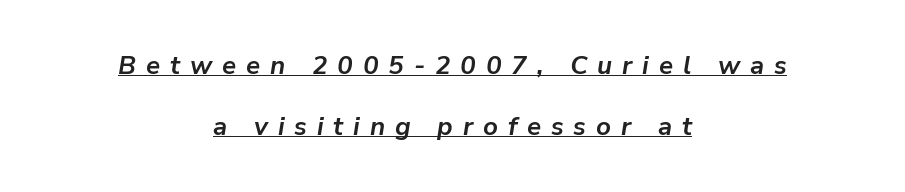
The image shows 26 px bold type, italic (leaning right); set centered, loose line spacing (2.34x), unusually wide letter spacing (+0.38 em), underlined.
